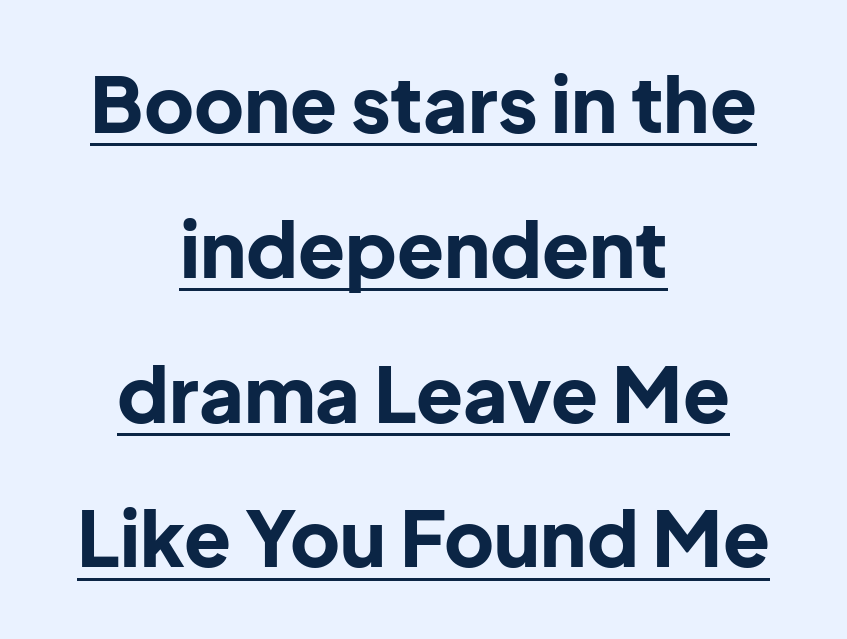
{"serif": "no", "italic": "no", "bold": "yes", "weight": "bold", "width": "normal", "stroke_contrast": "low", "x_height": "medium", "monospaced": "no", "underline": "yes", "align": "center", "line_spacing_ratio": 1.88, "letter_spacing": "normal", "letter_spacing_em": 0.0, "glyph_px": 77}
